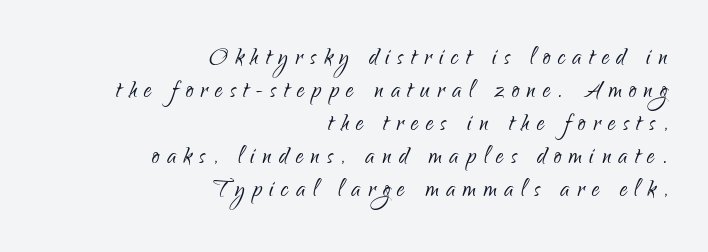
Q: Is the text bold? A: No.
Q: Is the text italic (slanted)? A: Yes.
Q: Is the typeface a serif or a sans-serif typeface? A: Sans-serif.
Q: Is the text underlined? A: No.
Q: How is the paragraph aligned? A: Right-aligned.
Q: Is the spacing between letters normal or unusually wide? A: Unusually wide.
Q: Is the spacing between lines tight, normal or loose? A: Tight.
Q: Width (condensed, normal, or wide)? A: Condensed.
Q: Stroke contrast? A: Low.
Q: x-height? A: Small.
Q: Monospaced? A: No.
